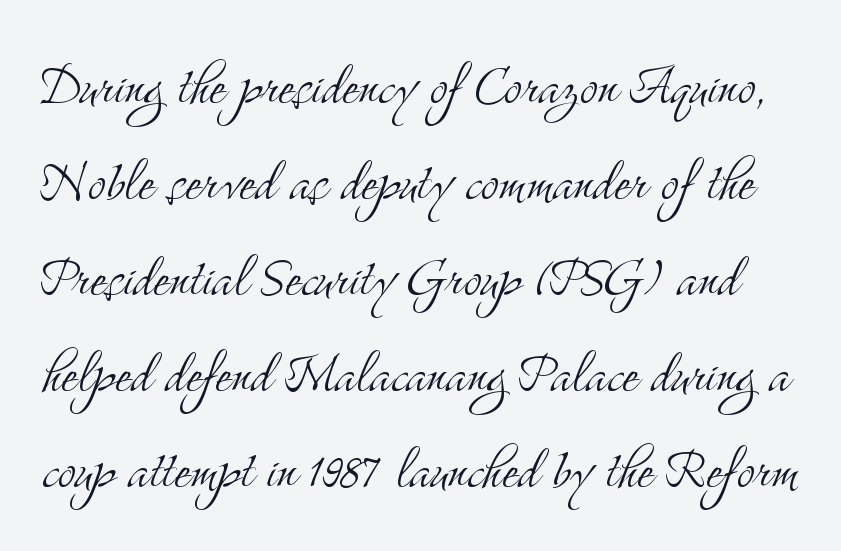
The image shows 68 px light, condensed serif type; set normal line spacing (1.41x), normal letter spacing, not underlined; medium stroke contrast and a small x-height.
